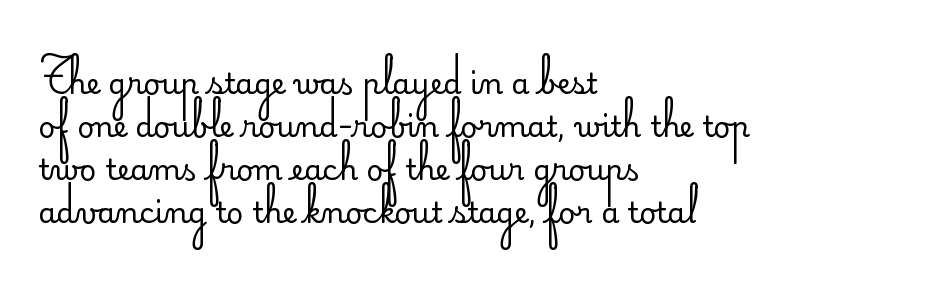
Q: Is the text bold? A: No.
Q: Is the text italic (slanted)? A: No, it is upright.
Q: Is the typeface a serif or a sans-serif typeface? A: Sans-serif.
Q: Is the text underlined? A: No.
Q: How is the paragraph aligned? A: Left-aligned.
Q: Is the spacing between letters normal or unusually wide? A: Normal.
Q: Is the spacing between lines tight, normal or loose? A: Normal.
Q: Width (condensed, normal, or wide)? A: Normal.
Q: Stroke contrast? A: Low.
Q: x-height? A: Small.
Q: Monospaced? A: No.
